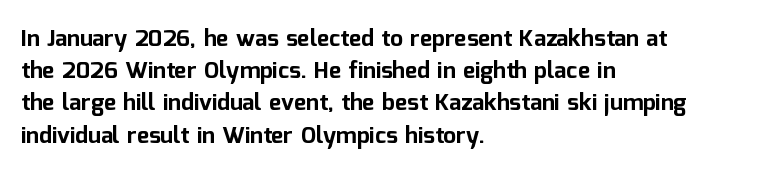
Q: Is the text bold? A: Yes.
Q: Is the text italic (slanted)? A: No, it is upright.
Q: Is the text underlined? A: No.
Q: How is the paragraph aligned? A: Left-aligned.
Q: Is the spacing between letters normal or unusually wide? A: Normal.
Q: Is the spacing between lines tight, normal or loose? A: Normal.
